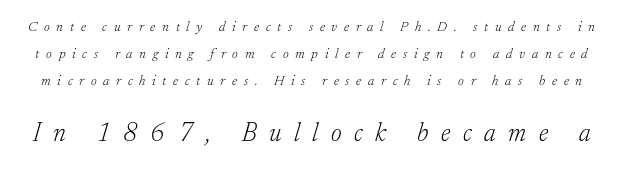
Typesetter's note — lower block bumped up in size, upper block left smaller. Rows of type keep a wide berth in the vertical direction. These lines have a slow, spaced-out rhythm from letter to letter. The font's italic variant was chosen for this text.
